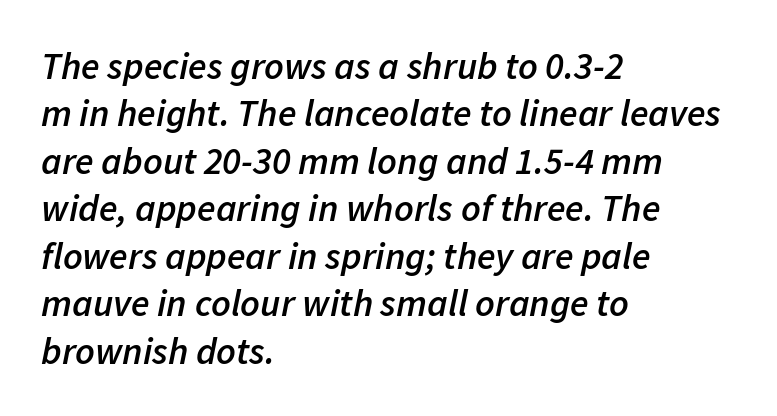
{"italic": "yes", "lean": "right", "slant_degrees": 11, "bold": "semi", "weight": "semibold", "width": "normal", "stroke_contrast": "low", "x_height": "medium", "monospaced": "no", "underline": "no", "align": "left", "line_spacing": "normal", "line_spacing_ratio": 1.25, "letter_spacing": "normal", "letter_spacing_em": 0.0, "glyph_px": 38}
